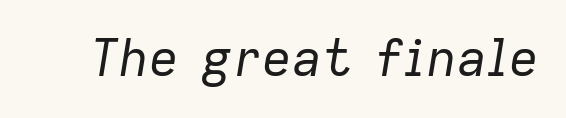
{"italic": "yes", "lean": "right", "slant_degrees": 9, "bold": "no", "weight": "regular", "width": "normal", "stroke_contrast": "low", "x_height": "medium", "monospaced": "no", "underline": "no", "letter_spacing": "normal", "letter_spacing_em": 0.0, "glyph_px": 50}
